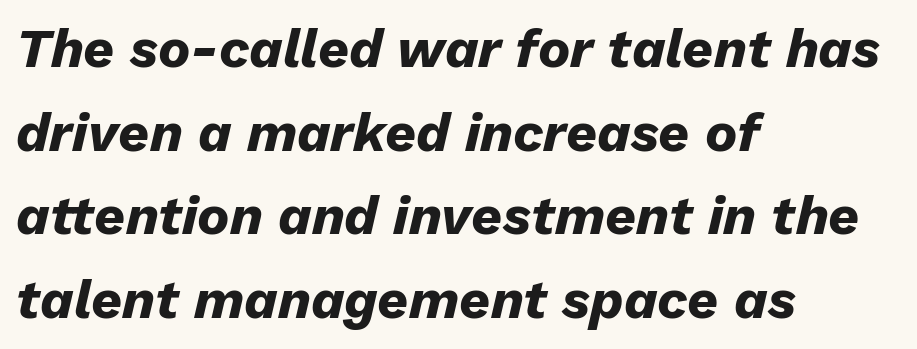
The image shows 54 px heavy type, italic (leaning right); set left-aligned, normal line spacing (1.55x), normal letter spacing, not underlined; low stroke contrast and a medium x-height.
